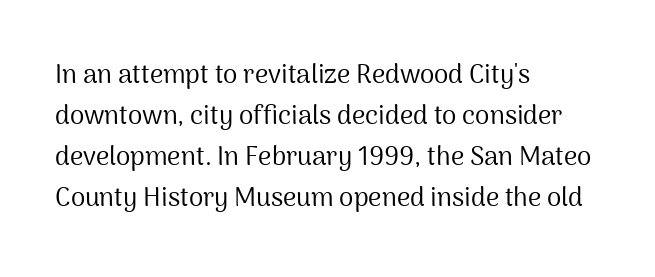
The image shows 26 px text type, upright; set left-aligned, normal line spacing (1.58x), normal letter spacing, not underlined.
